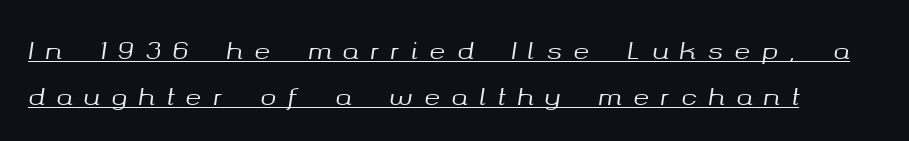
Q: Is the text italic (slanted)? A: Yes, it leans right by about 8 degrees.
Q: Is the text underlined? A: Yes.
Q: Is the spacing between letters normal or unusually wide? A: Unusually wide.
Q: Is the spacing between lines tight, normal or loose? A: Loose.
